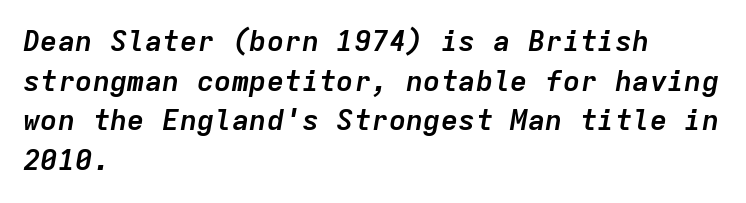
The image shows 29 px semibold type, italic (leaning right), monospaced; set left-aligned, normal line spacing (1.37x), normal letter spacing, not underlined; low stroke contrast and a medium x-height.
